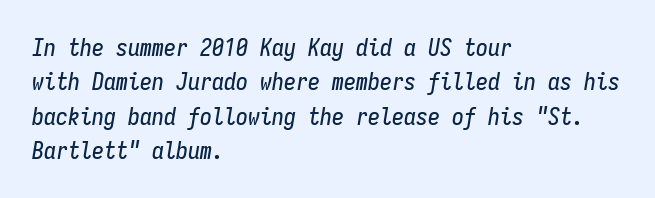
{"italic": "yes", "lean": "right", "slant_degrees": 9, "underline": "no", "align": "left", "line_spacing": "normal", "line_spacing_ratio": 1.43, "letter_spacing": "normal", "letter_spacing_em": 0.0, "glyph_px": 24}
